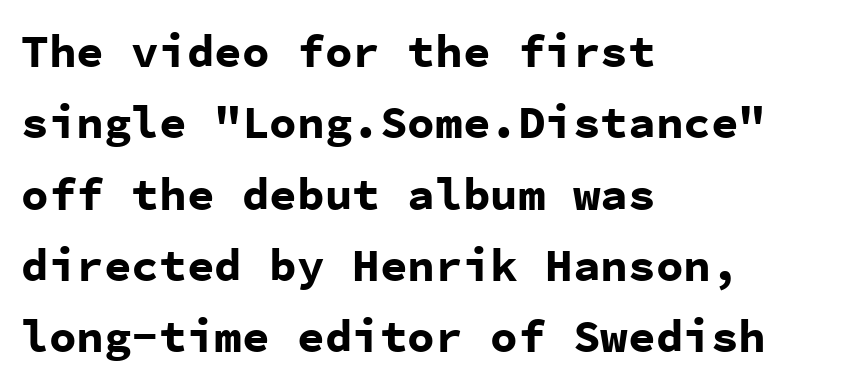
{"serif": "no", "italic": "no", "bold": "yes", "weight": "bold", "width": "normal", "stroke_contrast": "low", "x_height": "medium", "monospaced": "yes", "underline": "no", "align": "left", "line_spacing": "normal", "line_spacing_ratio": 1.55, "letter_spacing": "normal", "letter_spacing_em": 0.0, "glyph_px": 46}
